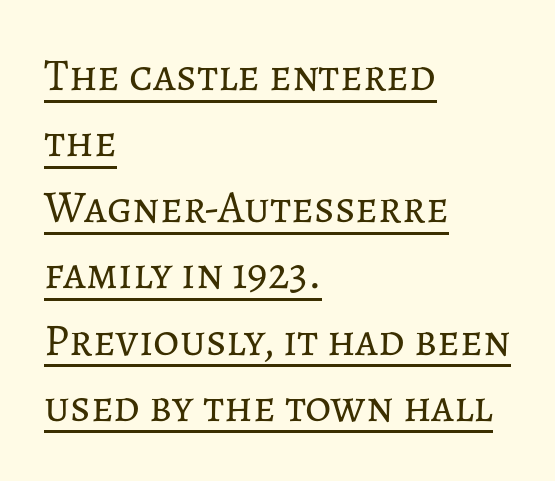
{"italic": "no", "bold": "no", "weight": "regular", "width": "normal", "stroke_contrast": "low", "x_height": "medium", "monospaced": "no", "underline": "yes", "align": "left", "line_spacing": "normal", "line_spacing_ratio": 1.47, "letter_spacing": "normal", "letter_spacing_em": 0.0, "glyph_px": 45}
